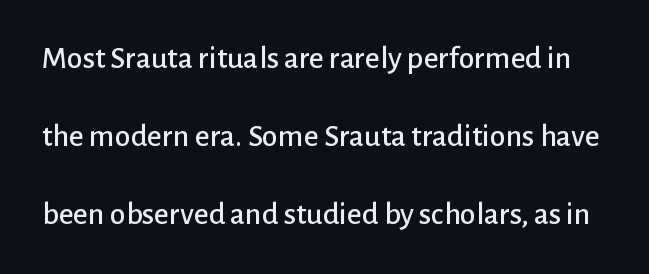
{"serif": "no", "italic": "no", "width": "normal", "stroke_contrast": "low", "x_height": "medium", "monospaced": "no", "underline": "no", "line_spacing": "loose", "line_spacing_ratio": 2.44, "letter_spacing": "normal", "letter_spacing_em": 0.0, "glyph_px": 32}
